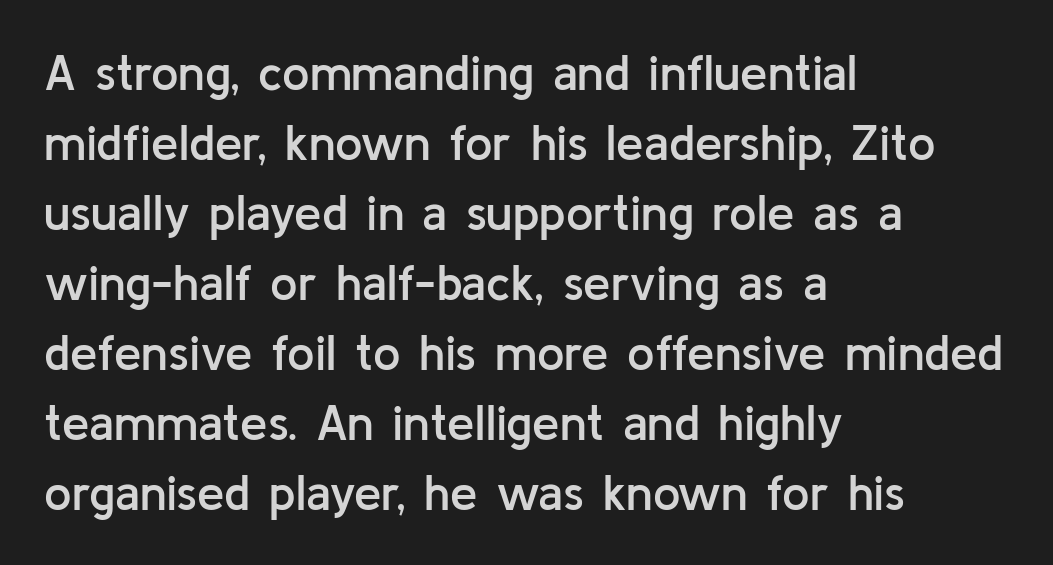
The image shows 49 px semibold sans-serif type, upright; set left-aligned, normal line spacing (1.43x), normal letter spacing, not underlined; low stroke contrast and a medium x-height.
